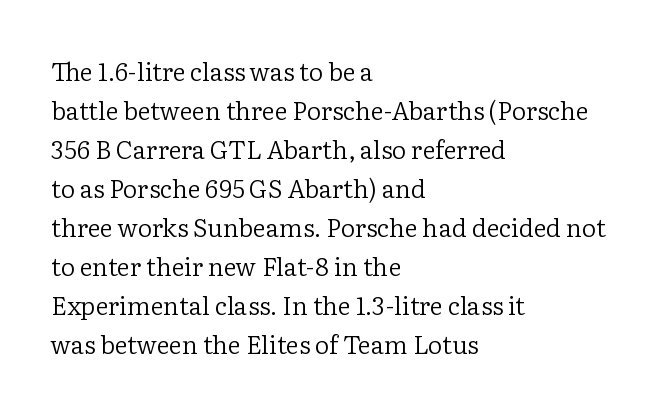
{"italic": "no", "bold": "no", "underline": "no", "align": "left", "line_spacing": "normal", "line_spacing_ratio": 1.56, "letter_spacing": "normal", "letter_spacing_em": 0.0, "glyph_px": 25}
